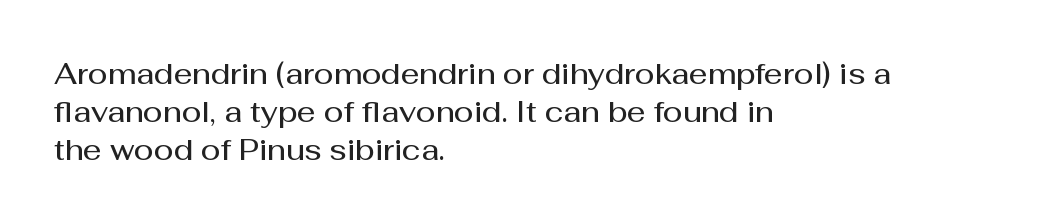
Grotesque or geometric, the face here clearly has no serifs. Rule under the text: the space is simply empty. Proportional: the letters do not fall into vertical columns. These lines carry some extra weight — a demibold, not a full bold. Evenly set lines give the paragraph a standard silhouette. Horizontally, the lines are justified to the leading edge only.
